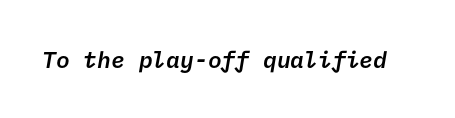
Nobody touched the tracking dial on this one. Does the weight exceed regular? Yes, but only to semibold. The baseline area is clear.
